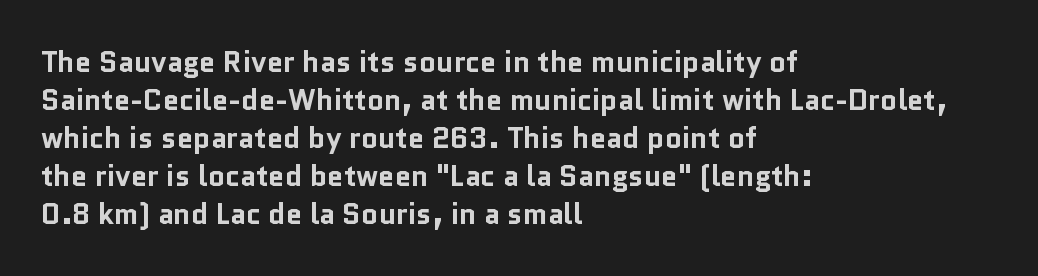
Alignment: flush left. Does extra space separate the letters? No, they use regular spacing. Varying glyph widths throughout — classic text-font behaviour. One glance says typical: line gaps are just what's usual. Descender tails drop into unmarked territory. It's the straight-up-and-down kind of type.
